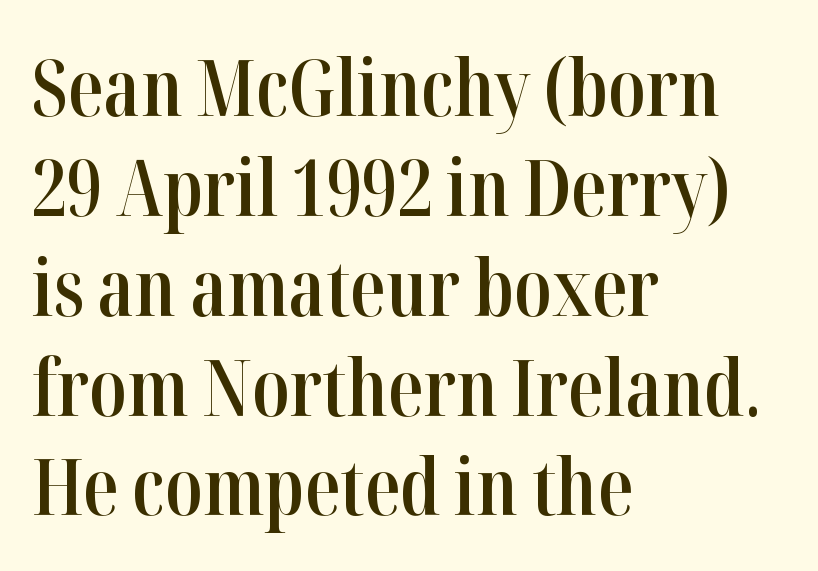
The image shows 78 px semibold, condensed serif type, upright; set left-aligned, normal line spacing (1.28x), normal letter spacing, not underlined; high stroke contrast and a medium x-height.
